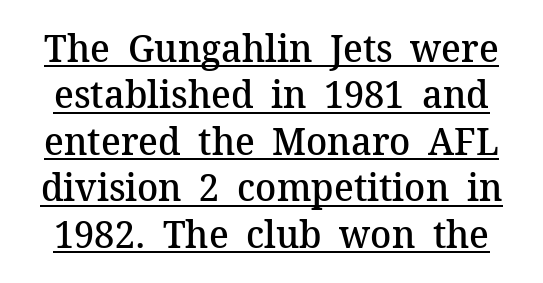
Q: Is the text bold? A: Semi-bold.
Q: Is the text italic (slanted)? A: No, it is upright.
Q: Is the typeface a serif or a sans-serif typeface? A: Serif.
Q: Is the text underlined? A: Yes.
Q: Is the spacing between letters normal or unusually wide? A: Normal.
Q: Width (condensed, normal, or wide)? A: Normal.
Q: Stroke contrast? A: Medium.
Q: x-height? A: Medium.
Q: Monospaced? A: No.
